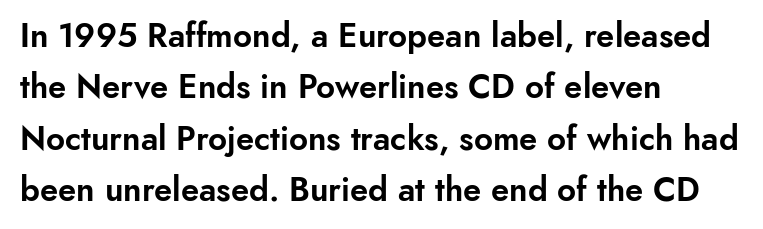
Q: Is the text italic (slanted)? A: No, it is upright.
Q: Is the typeface a serif or a sans-serif typeface? A: Sans-serif.
Q: Is the text underlined? A: No.
Q: How is the paragraph aligned? A: Left-aligned.
Q: Is the spacing between letters normal or unusually wide? A: Normal.
Q: Is the spacing between lines tight, normal or loose? A: Normal.
Q: Width (condensed, normal, or wide)? A: Normal.
Q: Stroke contrast? A: Low.
Q: x-height? A: Small.
Q: Monospaced? A: No.
